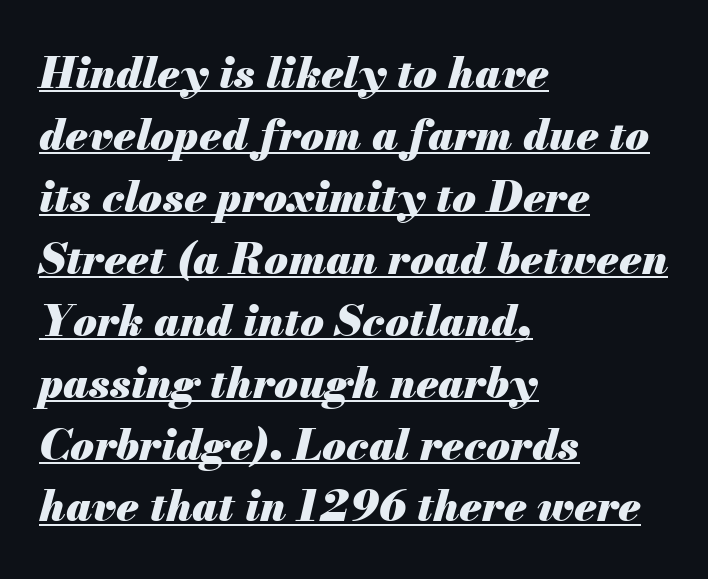
This sample keeps an unexceptional amount of space between lines. Somebody hit Ctrl+U on this one — the words are underlined. You can tell it's italic because the verticals aren't actually vertical. The face used here is proportionally spaced, like ordinary book or web type. Nobody touched the tracking dial on this one. These lines carry a lot of weight — the face is fully bold.
